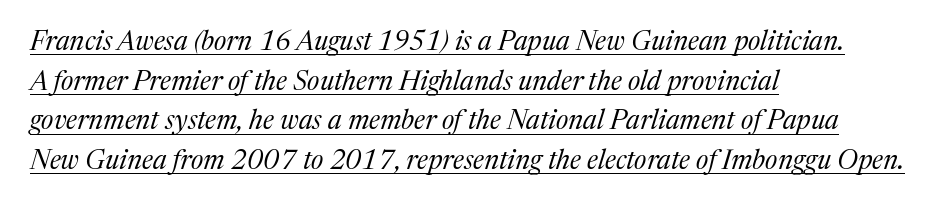
Q: Is the text bold? A: No.
Q: Is the text italic (slanted)? A: Yes, it leans right by about 17 degrees.
Q: Is the text underlined? A: Yes.
Q: How is the paragraph aligned? A: Left-aligned.
Q: Is the spacing between letters normal or unusually wide? A: Normal.
Q: Is the spacing between lines tight, normal or loose? A: Normal.
